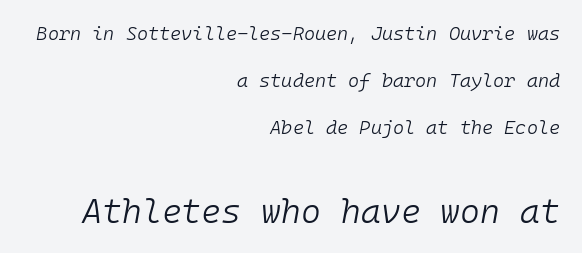
{"italic": "yes", "lean": "right", "slant_degrees": 10, "bold": "no", "weight": "light", "width": "normal", "stroke_contrast": "low", "x_height": "medium", "monospaced": "yes", "underline": "no", "align": "right", "line_spacing": "loose", "line_spacing_ratio": 2.48, "letter_spacing": "normal", "letter_spacing_em": 0.0, "larger_block": "second", "size_ratio": 1.79, "glyph_px": 34}
